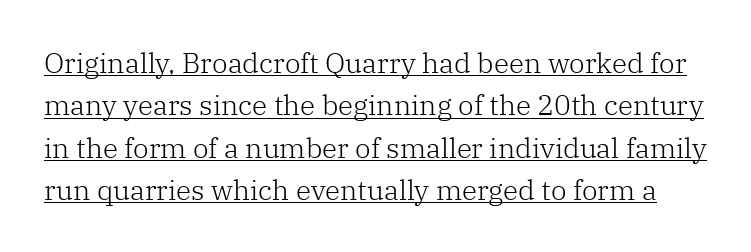
Is there an underline? Yes — a line sits under the letters. The characters display serif detailing at their extremities. Proportional: the letters do not fall into vertical columns. The type is set solid horizontally, with unmodified tracking. Characters remain perfectly vertical along every line.
